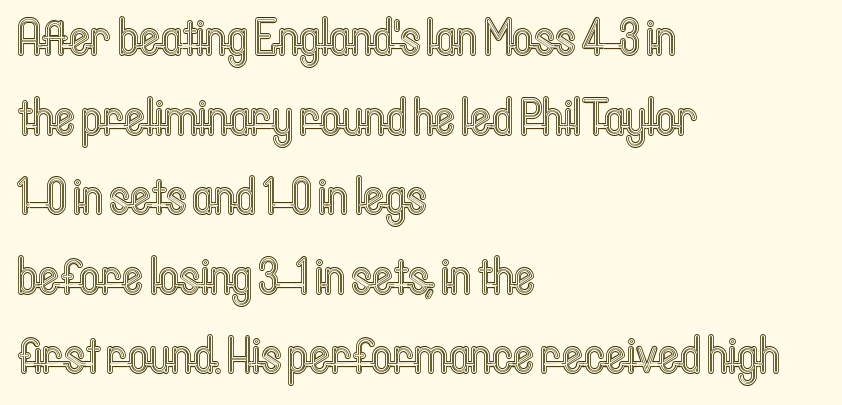
The space beneath each line is pristine and unruled. The type sits square on the baseline with zero lean. Standard letterfit; no display-style spreading of the glyphs. You could not count columns in this text — the font is proportionally spaced. If you measured baseline to baseline, you'd find a middling distance. The rag falls on the right side of this text block.
